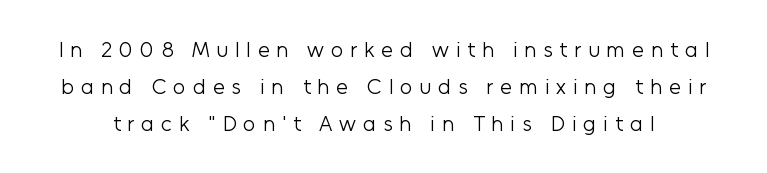
{"italic": "no", "bold": "no", "underline": "no", "line_spacing": "normal", "line_spacing_ratio": 1.68, "letter_spacing": "wide", "letter_spacing_em": 0.3, "glyph_px": 22}
